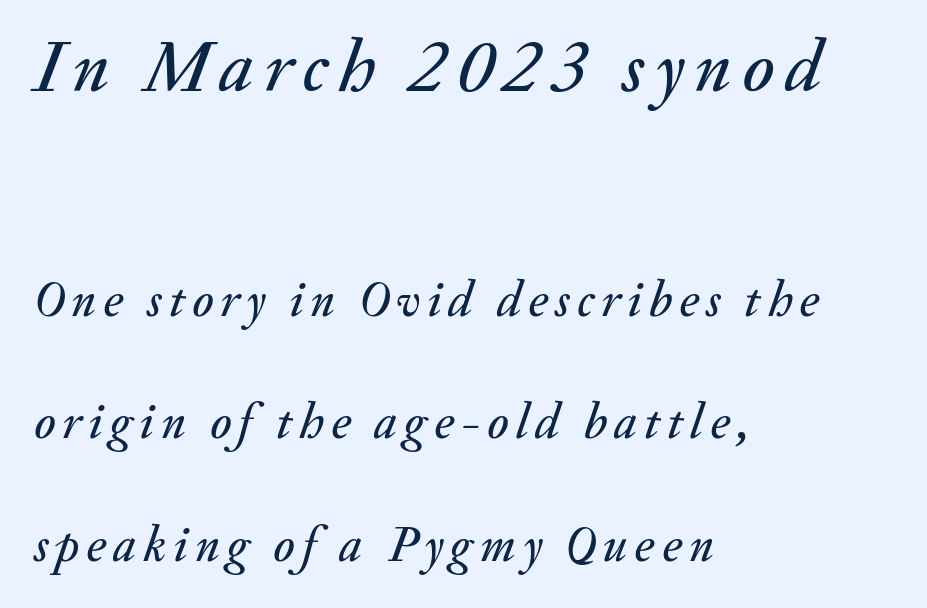
The image shows 75 px text type, italic (leaning right); set left-aligned, loose line spacing (2.45x), not underlined; the first (top) block is 1.5x larger; medium stroke contrast and a small x-height.
